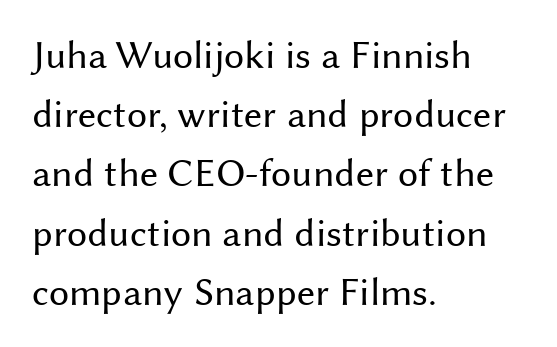
Q: Is the text bold? A: No.
Q: Is the text italic (slanted)? A: No, it is upright.
Q: Is the typeface a serif or a sans-serif typeface? A: Sans-serif.
Q: Is the text underlined? A: No.
Q: How is the paragraph aligned? A: Left-aligned.
Q: Is the spacing between letters normal or unusually wide? A: Normal.
Q: Is the spacing between lines tight, normal or loose? A: Normal.
Q: Width (condensed, normal, or wide)? A: Normal.
Q: Stroke contrast? A: Medium.
Q: x-height? A: Medium.
Q: Monospaced? A: No.
